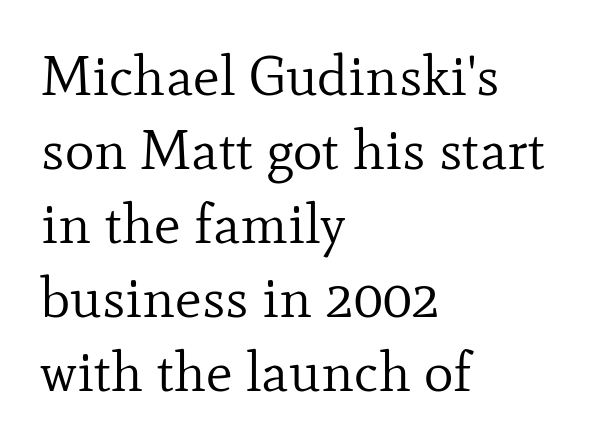
The face used here is rendered with its standard letterfit. Successive baselines arrive at the customary interval. The letters advance in unequal steps, a hallmark of proportional type. Letters have the restrained weight of plain body copy at most. Anything drawn beneath the words? Only blank space. A roman cut, with each character standing at attention.
